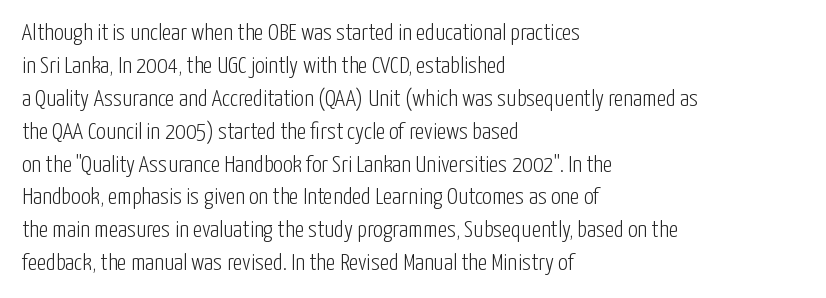
Q: Is the text bold? A: No.
Q: Is the text italic (slanted)? A: No, it is upright.
Q: Is the text underlined? A: No.
Q: How is the paragraph aligned? A: Left-aligned.
Q: Is the spacing between letters normal or unusually wide? A: Normal.
Q: Is the spacing between lines tight, normal or loose? A: Normal.
